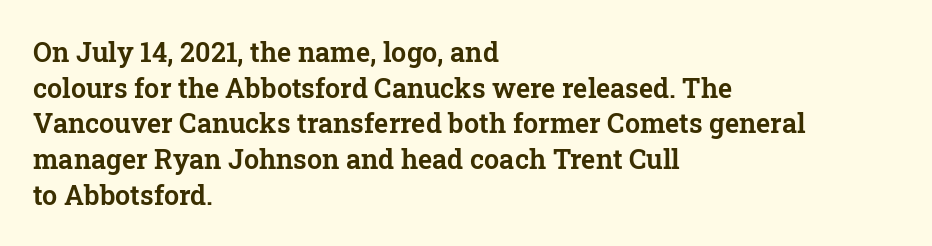
Q: Is the text italic (slanted)? A: No, it is upright.
Q: Is the text underlined? A: No.
Q: How is the paragraph aligned? A: Left-aligned.
Q: Is the spacing between letters normal or unusually wide? A: Normal.
Q: Is the spacing between lines tight, normal or loose? A: Normal.
